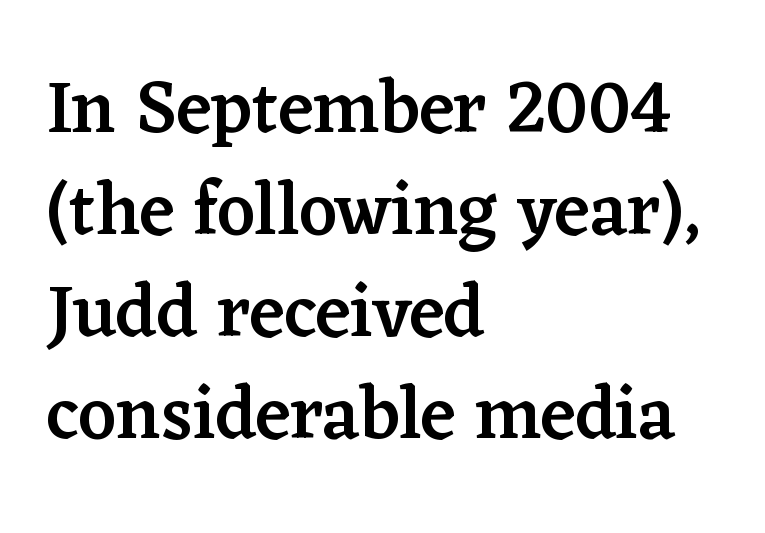
{"serif": "yes", "italic": "no", "bold": "semi", "weight": "semibold", "width": "normal", "stroke_contrast": "low", "x_height": "medium", "monospaced": "no", "underline": "no", "align": "left", "line_spacing": "normal", "line_spacing_ratio": 1.38, "letter_spacing": "normal", "letter_spacing_em": 0.0, "glyph_px": 74}
